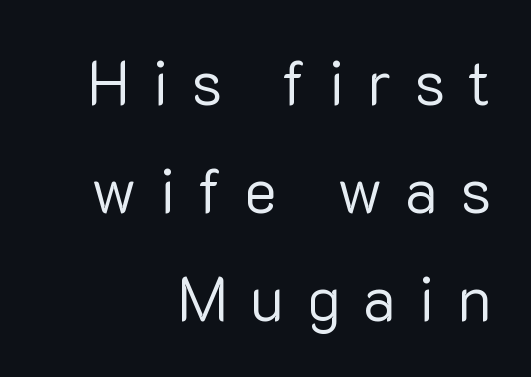
Is this a fixed-width face? No — the glyphs have proportional, varying widths. You could only call the tracking loose — the letters float apart. Decoration check: the copy has no underline. The characters are drawn with everyday or finer stroke widths. Rendered with straight, roman letterforms.
